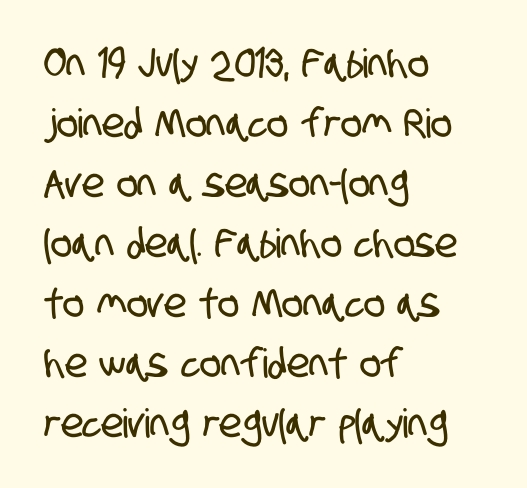
{"serif": "no", "width": "condensed", "stroke_contrast": "low", "x_height": "large", "monospaced": "no", "underline": "no", "align": "left", "line_spacing": "normal", "line_spacing_ratio": 1.5, "letter_spacing": "normal", "letter_spacing_em": 0.0, "glyph_px": 40}
